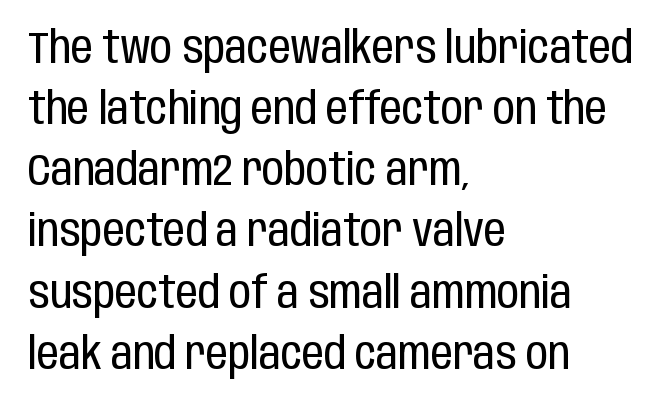
Students, observe: this is what conventionally led text looks like. Caption: multi-line text, flush left, ragged right. The rendering uses natural spacing where letterforms have individual widths. These lines keep a tight, regular rhythm from letter to letter.
